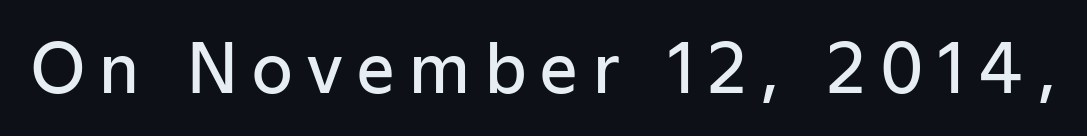
Q: Is the text bold? A: Semi-bold.
Q: Is the text italic (slanted)? A: No, it is upright.
Q: Is the typeface a serif or a sans-serif typeface? A: Sans-serif.
Q: Is the text underlined? A: No.
Q: Is the spacing between letters normal or unusually wide? A: Unusually wide.
Q: Width (condensed, normal, or wide)? A: Normal.
Q: Stroke contrast? A: Low.
Q: x-height? A: Medium.
Q: Monospaced? A: No.
